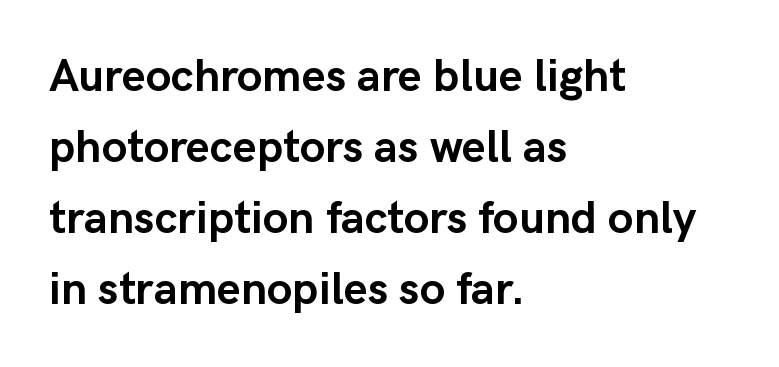
Notice how descenders clear the ascenders below comfortably — that's standard leading. These words are printed bold, with thick strokes throughout. Which margin do the lines hug? The left one — the right edge is uneven. Font category for this specimen: sans-serif. Look at the tracking — it's just the regular setting, nothing added.
